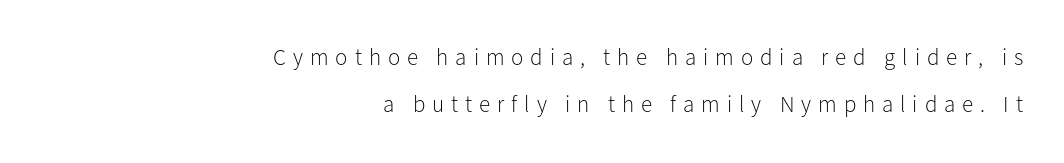
The line texture is sparse and dotted thanks to wide tracking. A typesetter would mark this as roman, not italic. The passage shown is not underscored anywhere. This reads as an unemphasized weight, regular at the heaviest.
